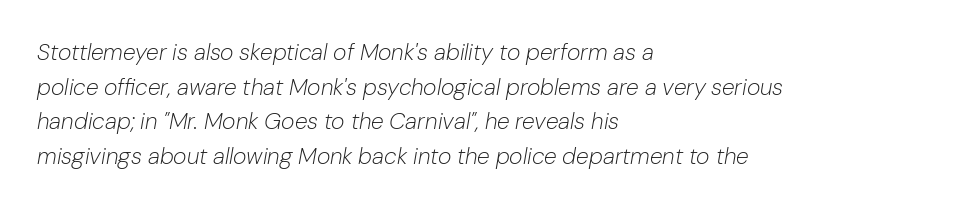
Is this a heavy cut? Hardly; it is regular or lighter. Between one letter and the next there's only the usual sliver of space. Which margin do the lines hug? The left one — the right edge is uneven. The axis of the letterforms is tilted away from vertical. The passage shown stacks its lines at a standard gap.
